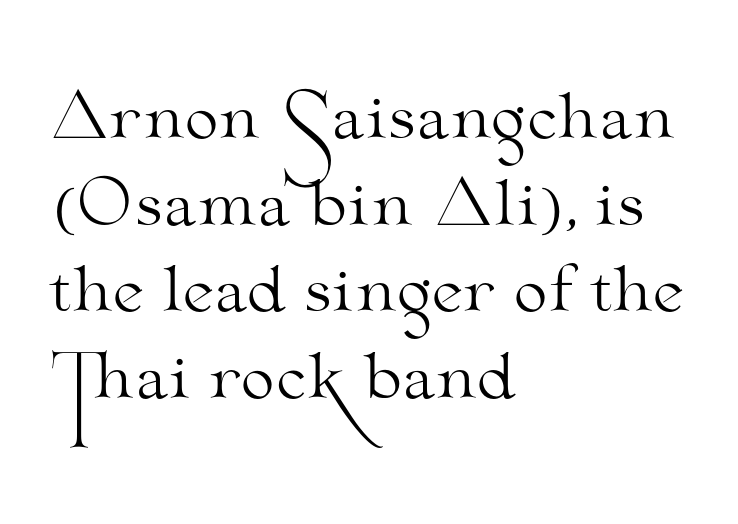
{"serif": "yes", "italic": "no", "bold": "no", "weight": "light", "width": "wide", "stroke_contrast": "medium", "x_height": "small", "monospaced": "no", "underline": "no", "align": "left", "line_spacing": "normal", "line_spacing_ratio": 1.42, "letter_spacing": "normal", "letter_spacing_em": 0.0, "glyph_px": 61}
